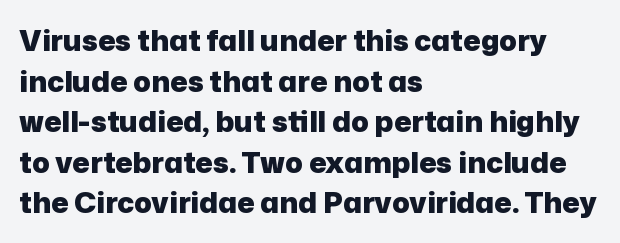
Compared with an ordinary text face, these strokes are far heavier — a full bold. Unlike a traditional serif, this face leaves its strokes unadorned. Each letter keeps its own natural width here, so spacing adapts to shape. These lines were composed using upright roman letters. The line texture is even and compact thanks to regular tracking.
